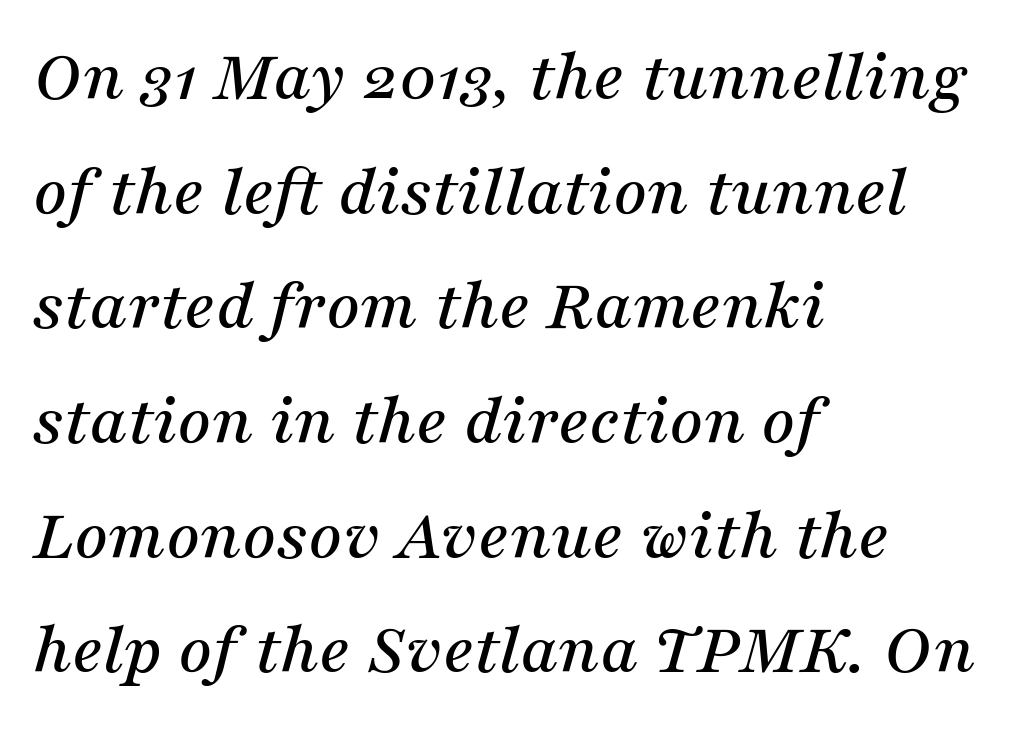
{"serif": "yes", "italic": "yes", "lean": "right", "slant_degrees": 16, "width": "normal", "stroke_contrast": "medium", "x_height": "medium", "monospaced": "no", "underline": "no", "align": "left", "line_spacing": "normal", "line_spacing_ratio": 1.55, "letter_spacing": "normal", "letter_spacing_em": 0.0, "glyph_px": 74}
